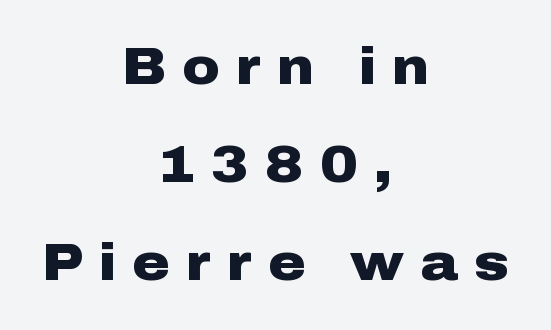
The image shows 51 px heavy, wide sans-serif type, upright; set centered, loose line spacing (1.92x), unusually wide letter spacing (+0.32 em), not underlined; low stroke contrast and a medium x-height.
